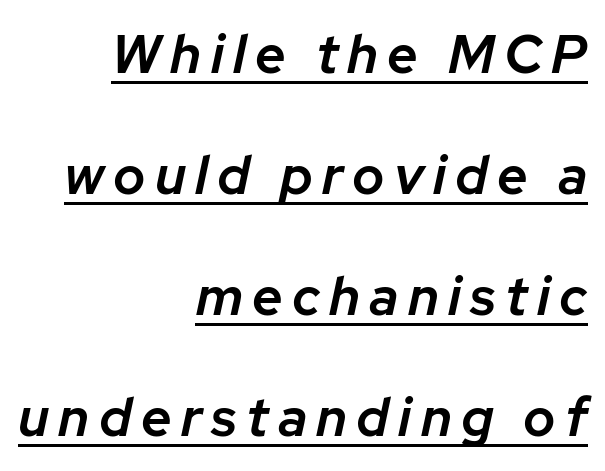
The lines are spread far apart with generous leading. Do the characters align in a grid? No, the font is proportional. Typographic density is moderately raised because the face is semibold. Typeset ragged left — the right edge is the straight one.
